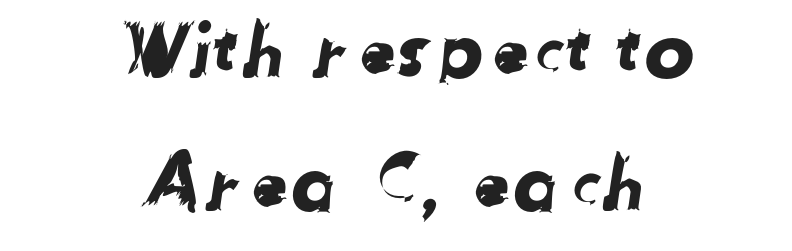
Q: Is the typeface a serif or a sans-serif typeface? A: Sans-serif.
Q: Is the text underlined? A: No.
Q: How is the paragraph aligned? A: Centered.
Q: Is the spacing between letters normal or unusually wide? A: Normal.
Q: Width (condensed, normal, or wide)? A: Normal.
Q: Stroke contrast? A: Low.
Q: x-height? A: Medium.
Q: Monospaced? A: No.
